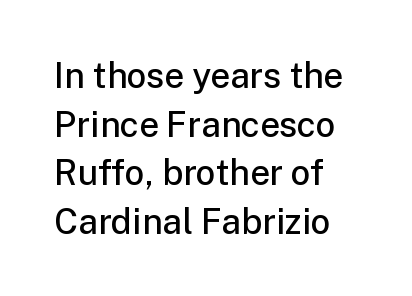
Is the letter spacing exaggerated? No — it looks like the ordinary default. These lines are composed in type without serifs. The typesetting leans somewhat heavy: a semibold. A typesetter would call this proportional, since set widths differ per character. The paragraph shown leans on its left margin.
